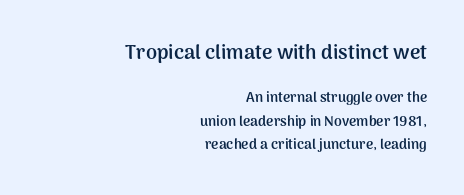
A bare baseline throughout the passage. The upper block of text is set noticeably larger than the block beneath it. A full-strength bold gives these letters their thick strokes. Observe the ordinary spacing: letters are neighbours, not strangers.
